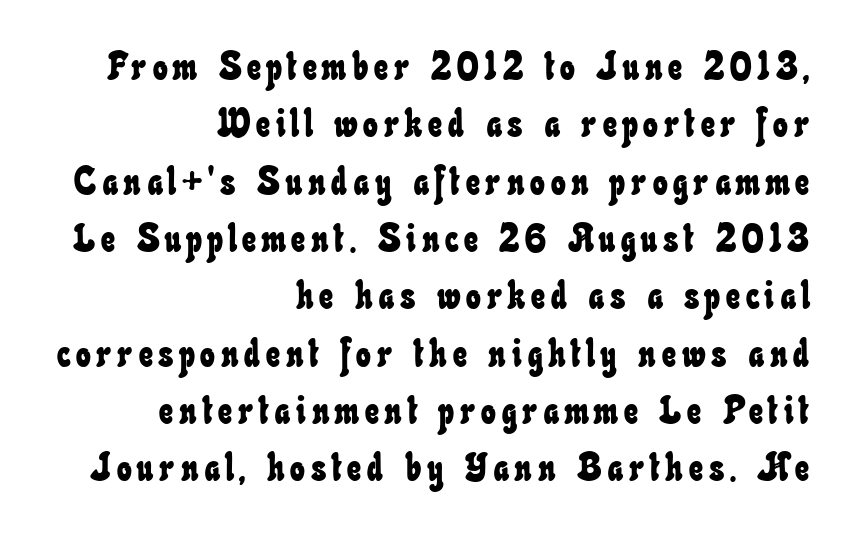
The image shows 39 px condensed type; set right-aligned, normal line spacing (1.47x), not underlined; low stroke contrast and a small x-height.
